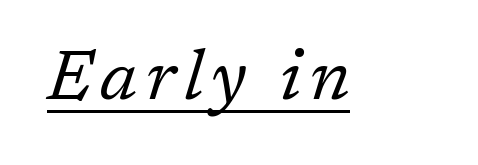
Heft: none added — not bold. A baseline rule has been typeset under these characters. Examine the stroke ends and you'll spot serifs. Notice how the stems are inclined rather than vertical — that's the hallmark of italics. Do the characters align in a grid? No, the font is proportional.
